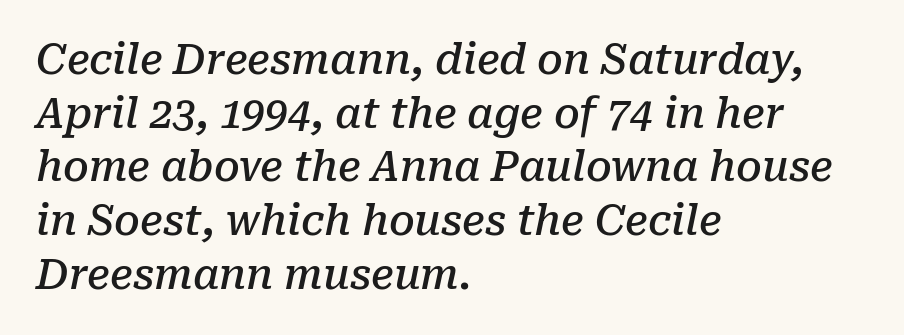
The image shows 41 px semibold serif type, italic (leaning right); set left-aligned, normal line spacing (1.31x), normal letter spacing, not underlined; low stroke contrast and a medium x-height.
